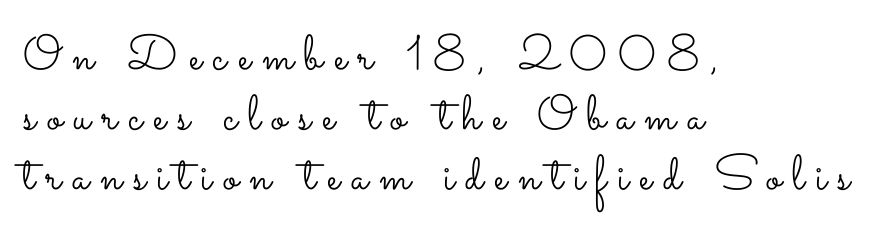
Q: Is the text bold? A: No.
Q: Is the text italic (slanted)? A: Yes.
Q: Is the text underlined? A: No.
Q: How is the paragraph aligned? A: Left-aligned.
Q: Is the spacing between letters normal or unusually wide? A: Unusually wide.
Q: Width (condensed, normal, or wide)? A: Wide.
Q: Stroke contrast? A: Low.
Q: x-height? A: Small.
Q: Monospaced? A: No.
